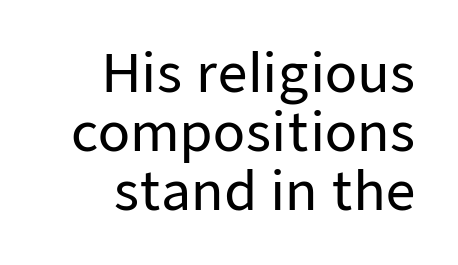
Tracking here is standard; glyphs follow each other at the usual distance. Baseline-to-baseline distance is barely more than the letter height. Typeset ragged left — the right edge is the straight one. Quick note: not italic, upright. What kind of face is this? One without serifs — a sans.
